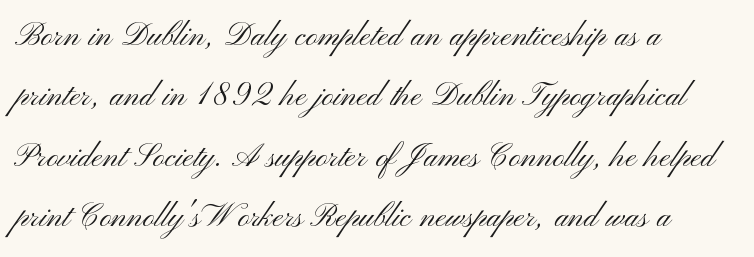
{"serif": "no", "bold": "no", "weight": "light", "width": "wide", "stroke_contrast": "medium", "x_height": "small", "monospaced": "no", "underline": "no", "align": "left", "line_spacing": "normal", "line_spacing_ratio": 1.51, "letter_spacing": "normal", "letter_spacing_em": 0.0, "glyph_px": 40}
